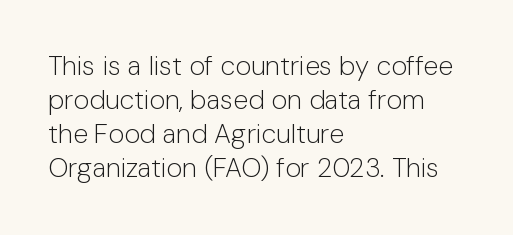
The image shows 27 px text type, upright; set left-aligned, normal line spacing (1.26x), normal letter spacing, not underlined.
